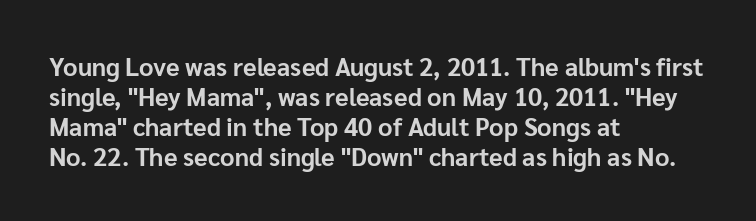
The image shows 25 px bold type, upright; set left-aligned, line spacing 1.2x, normal letter spacing, not underlined.
